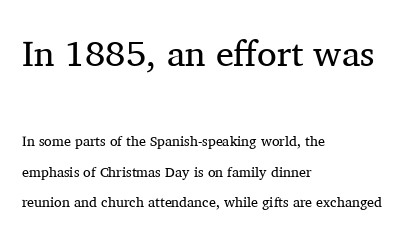
The image shows 36 px regular-weight serif type, upright; set left-aligned, loose line spacing (2.18x), normal letter spacing, not underlined; the first (top) block is 2.57x larger; medium stroke contrast and a medium x-height.
